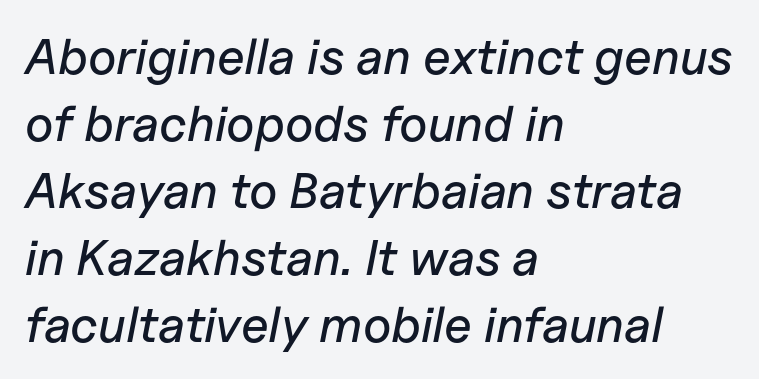
The image shows 50 px text type, italic (leaning right); set left-aligned, normal line spacing (1.34x), normal letter spacing, not underlined; low stroke contrast and a medium x-height.
